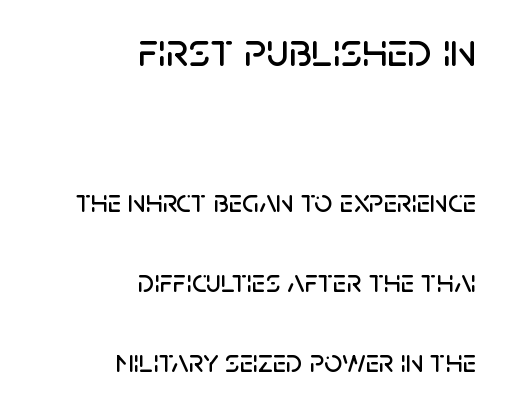
The image shows 48 px sans-serif type, upright; set right-aligned, loose line spacing (2.5x), normal letter spacing, not underlined; the first (top) block is 1.5x larger; low stroke contrast and a large x-height.
